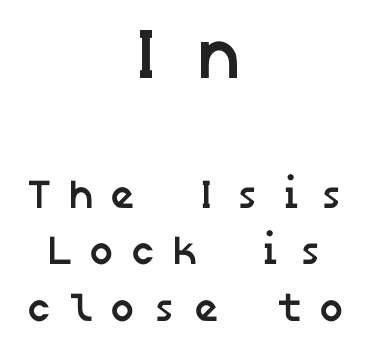
The image shows 72 px semibold sans-serif type; set centered, normal line spacing (1.37x), unusually wide letter spacing (+0.35 em), not underlined; the first (top) block is 1.76x larger; low stroke contrast and a medium x-height.
